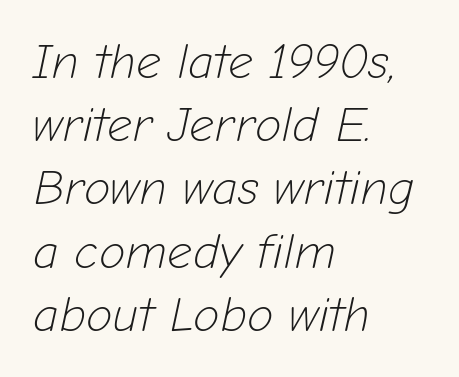
Heft: none added — not bold. Note the varied advance widths — an 'i' is clearly narrower than an 'm'. There's an unmistakable incline to the writing here. Has an underline been added? It has not. Leading: standard.
